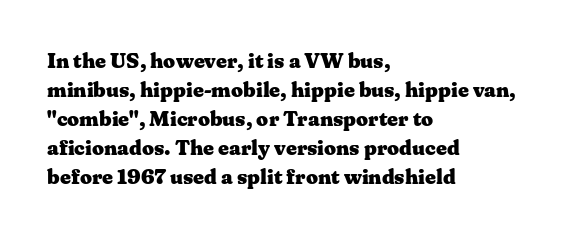
Q: Is the text bold? A: Yes.
Q: Is the text italic (slanted)? A: No, it is upright.
Q: Is the text underlined? A: No.
Q: How is the paragraph aligned? A: Left-aligned.
Q: Is the spacing between letters normal or unusually wide? A: Normal.
Q: Is the spacing between lines tight, normal or loose? A: Normal.
